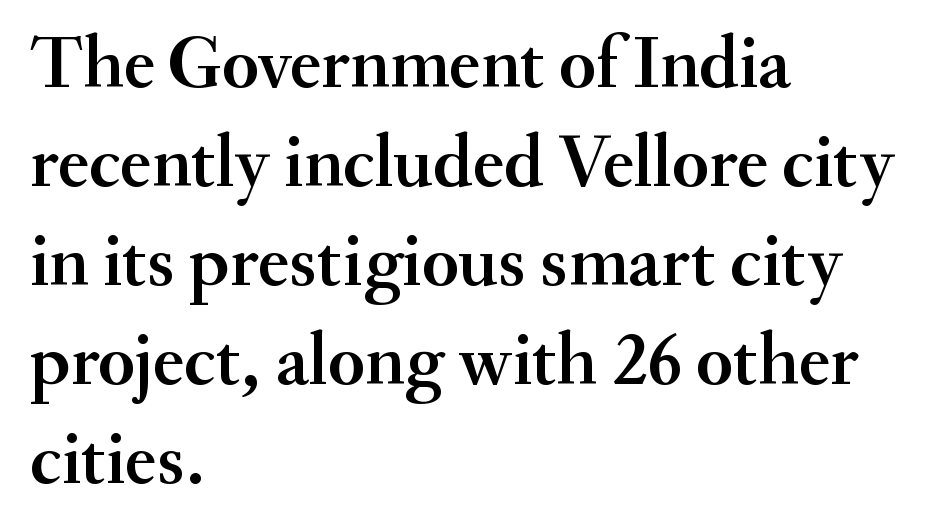
{"serif": "yes", "italic": "no", "width": "normal", "stroke_contrast": "medium", "x_height": "small", "monospaced": "no", "underline": "no", "align": "left", "line_spacing": "normal", "line_spacing_ratio": 1.32, "letter_spacing": "normal", "letter_spacing_em": 0.0, "glyph_px": 75}
